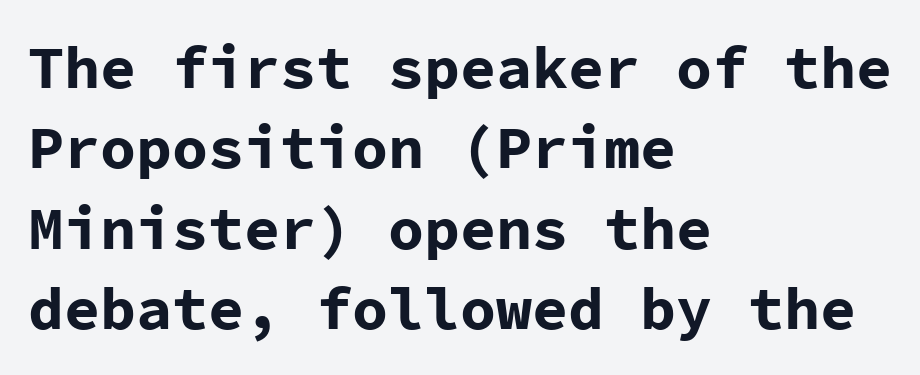
The image shows 60 px bold sans-serif type, upright, monospaced; set left-aligned, normal line spacing (1.34x), normal letter spacing, not underlined; low stroke contrast and a medium x-height.
